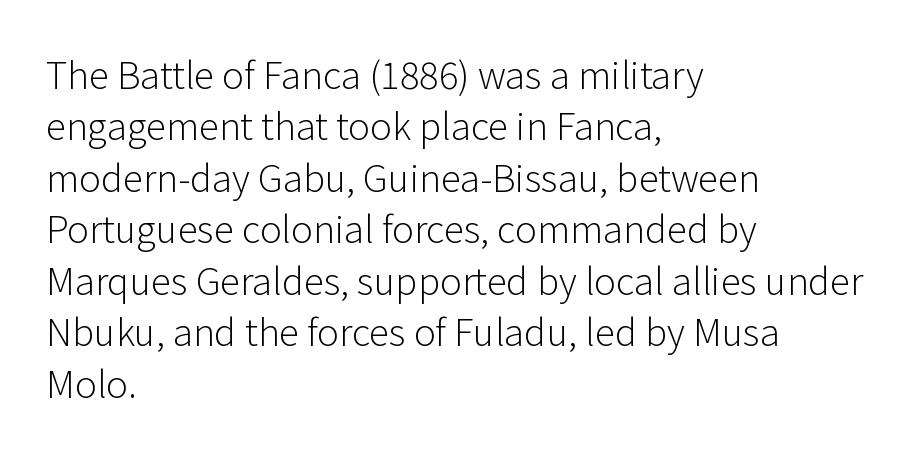
Q: Is the text bold? A: No.
Q: Is the text italic (slanted)? A: No, it is upright.
Q: Is the typeface a serif or a sans-serif typeface? A: Sans-serif.
Q: Is the text underlined? A: No.
Q: How is the paragraph aligned? A: Left-aligned.
Q: Is the spacing between letters normal or unusually wide? A: Normal.
Q: Is the spacing between lines tight, normal or loose? A: Normal.
Q: Width (condensed, normal, or wide)? A: Normal.
Q: Stroke contrast? A: Low.
Q: x-height? A: Medium.
Q: Monospaced? A: No.
